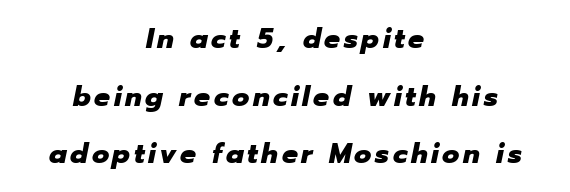
The image shows 28 px heavy type, italic (leaning right); set centered, loose line spacing (2.06x), not underlined; low stroke contrast and a medium x-height.
